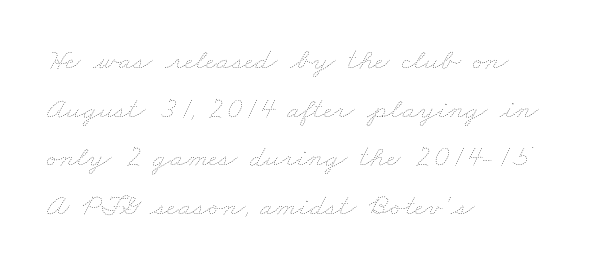
The image shows 31 px thin, wide type; set left-aligned, normal line spacing (1.57x), normal letter spacing, not underlined; low stroke contrast and a small x-height.
